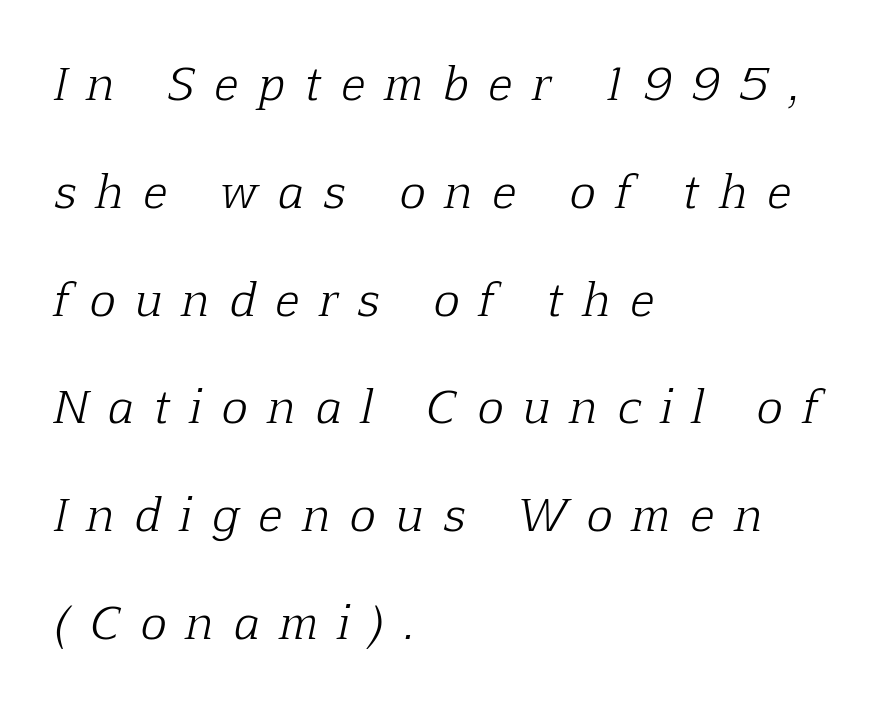
Any mark beneath the type? The region is blank. Spacing verdict: proportional, widths tailored to each character. Italic: yes, the glyphs are oblique. Is this a sans? No — the strokes have serifs.
